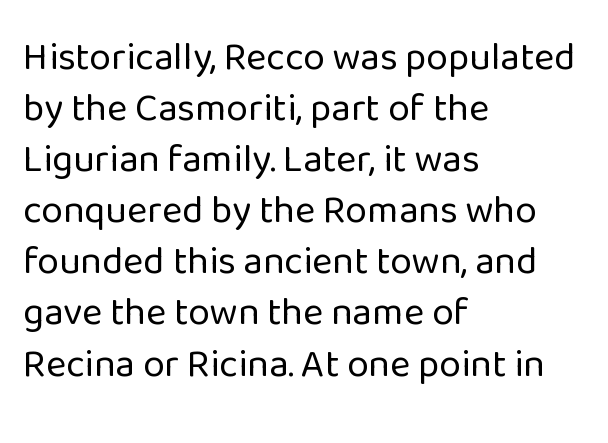
{"serif": "no", "italic": "no", "bold": "no", "weight": "regular", "width": "normal", "stroke_contrast": "low", "x_height": "medium", "monospaced": "no", "underline": "no", "align": "left", "line_spacing": "normal", "line_spacing_ratio": 1.31, "letter_spacing": "normal", "letter_spacing_em": 0.0, "glyph_px": 39}
